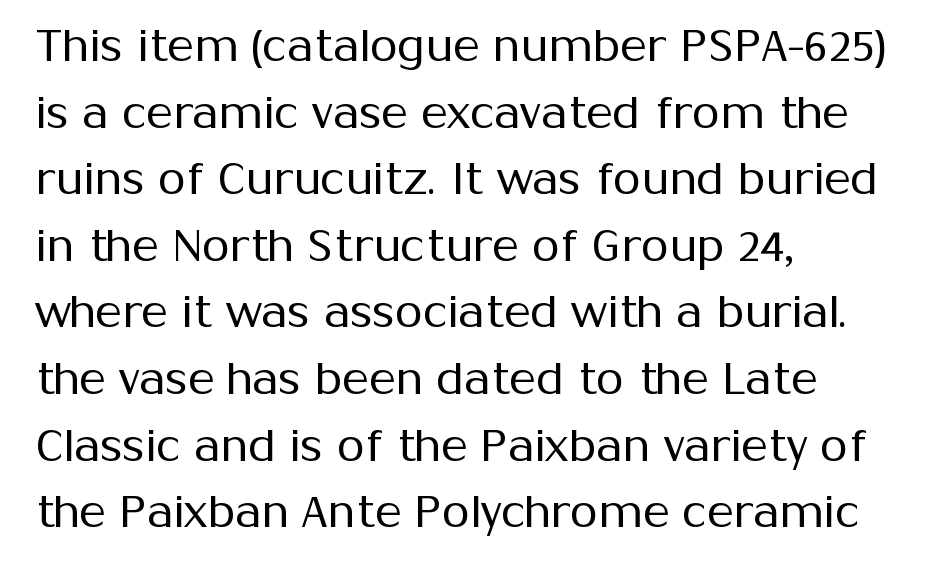
Q: Is the text bold? A: No.
Q: Is the text italic (slanted)? A: No, it is upright.
Q: Is the typeface a serif or a sans-serif typeface? A: Sans-serif.
Q: Is the text underlined? A: No.
Q: How is the paragraph aligned? A: Left-aligned.
Q: Is the spacing between letters normal or unusually wide? A: Normal.
Q: Is the spacing between lines tight, normal or loose? A: Normal.
Q: Width (condensed, normal, or wide)? A: Normal.
Q: Stroke contrast? A: Medium.
Q: x-height? A: Medium.
Q: Monospaced? A: No.
